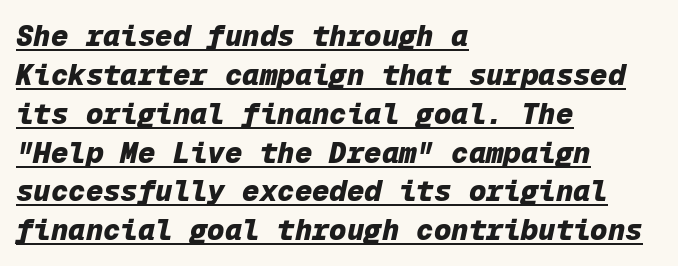
{"italic": "yes", "lean": "right", "slant_degrees": 12, "bold": "yes", "weight": "heavy", "width": "normal", "stroke_contrast": "low", "x_height": "medium", "monospaced": "yes", "underline": "yes", "align": "left", "line_spacing": "normal", "line_spacing_ratio": 1.34, "letter_spacing": "normal", "letter_spacing_em": 0.0, "glyph_px": 29}
